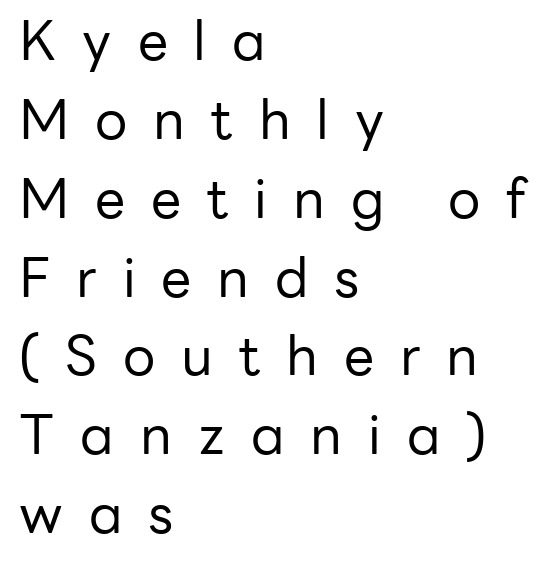
A classic flush-left, rag-right setting is used for this passage. Observe the wide spacing: letters keep a clear distance from each other. Classification — sans serif. Clear beneath every line of the passage.
